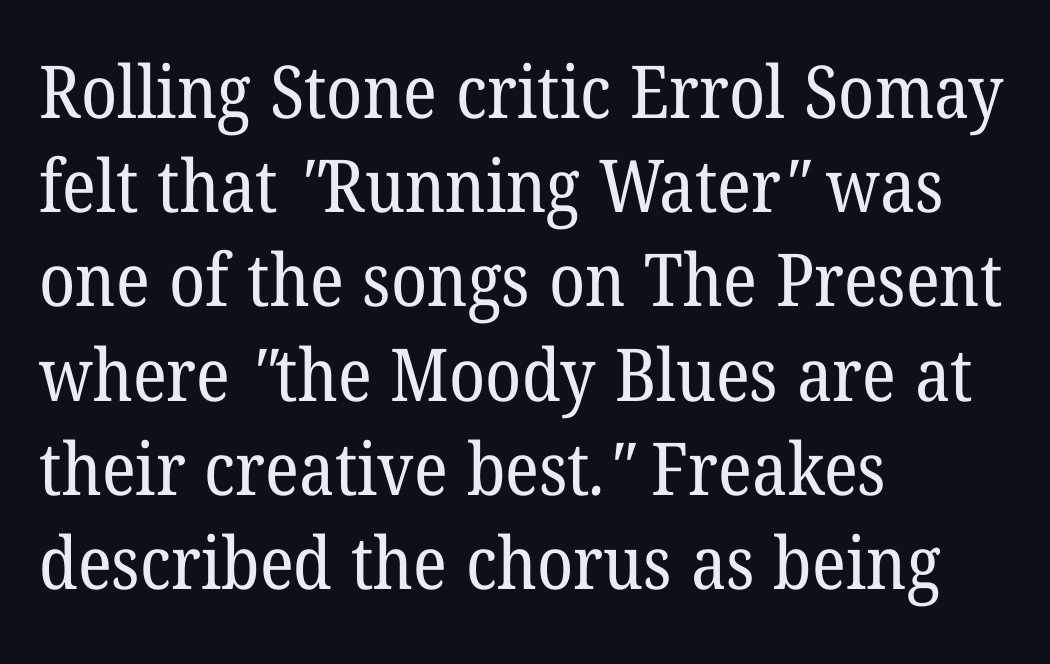
{"serif": "yes", "bold": "no", "weight": "regular", "width": "normal", "stroke_contrast": "low", "x_height": "medium", "monospaced": "no", "underline": "no", "align": "left", "line_spacing": "normal", "line_spacing_ratio": 1.29, "letter_spacing": "normal", "letter_spacing_em": 0.0, "glyph_px": 73}
